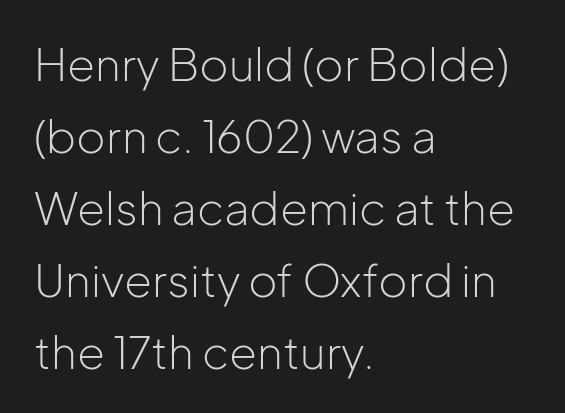
Evenly set lines give the paragraph a standard silhouette. Type without underlining. You can tell from the bare stems that sans-serif type was used. Notice how the passage keeps a crisp vertical edge on the left only. Letter spacing: default. When letters stand straight like this, we call the style roman or upright.
